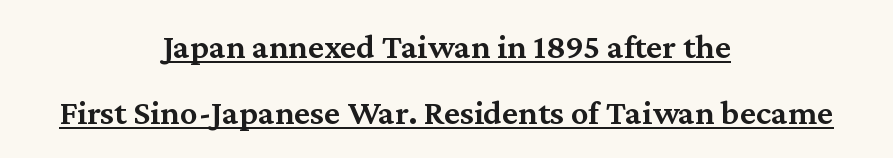
Q: Is the text bold? A: Semi-bold.
Q: Is the text italic (slanted)? A: No, it is upright.
Q: Is the typeface a serif or a sans-serif typeface? A: Serif.
Q: Is the text underlined? A: Yes.
Q: How is the paragraph aligned? A: Centered.
Q: Is the spacing between letters normal or unusually wide? A: Normal.
Q: Width (condensed, normal, or wide)? A: Normal.
Q: Stroke contrast? A: Medium.
Q: x-height? A: Medium.
Q: Monospaced? A: No.
